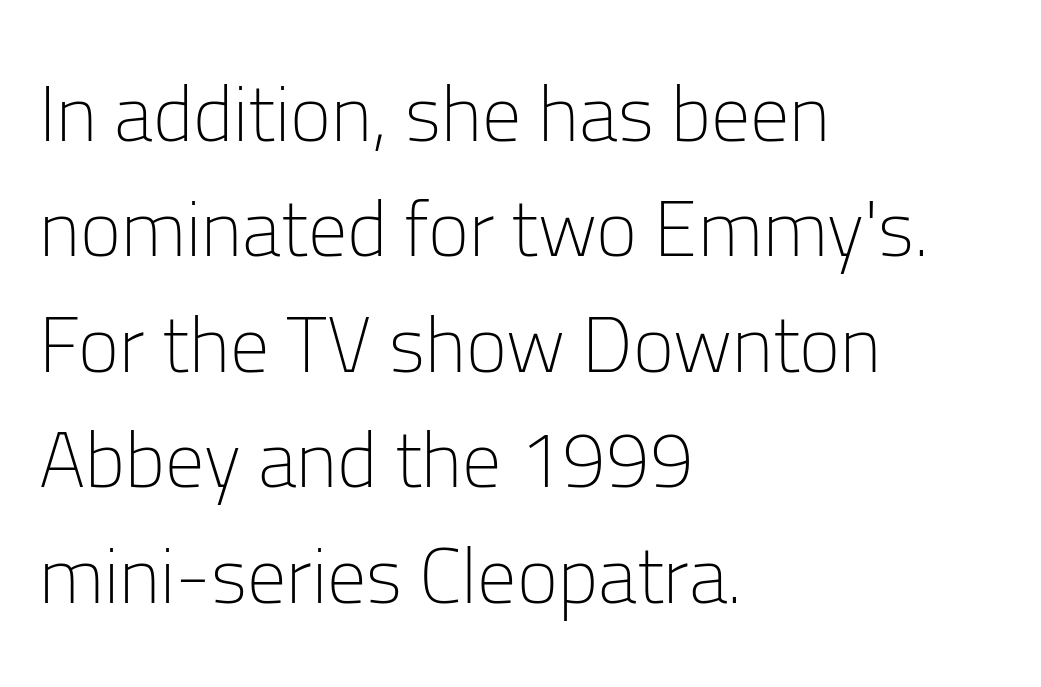
Q: Is the text bold? A: No.
Q: Is the text italic (slanted)? A: No, it is upright.
Q: Is the typeface a serif or a sans-serif typeface? A: Sans-serif.
Q: Is the text underlined? A: No.
Q: How is the paragraph aligned? A: Left-aligned.
Q: Is the spacing between letters normal or unusually wide? A: Normal.
Q: Is the spacing between lines tight, normal or loose? A: Normal.
Q: Width (condensed, normal, or wide)? A: Normal.
Q: Stroke contrast? A: Low.
Q: x-height? A: Medium.
Q: Monospaced? A: No.
